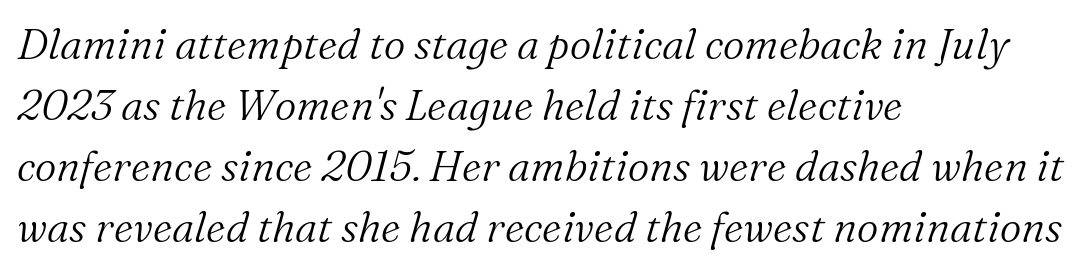
The image shows 42 px light serif type, italic (leaning right); set left-aligned, normal line spacing (1.45x), normal letter spacing, not underlined; medium stroke contrast and a medium x-height.
